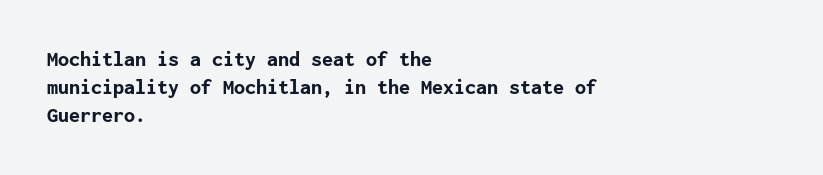
{"italic": "no", "bold": "yes", "underline": "no", "align": "left", "line_spacing": "normal", "line_spacing_ratio": 1.28, "letter_spacing": "normal", "letter_spacing_em": 0.0, "glyph_px": 22}
